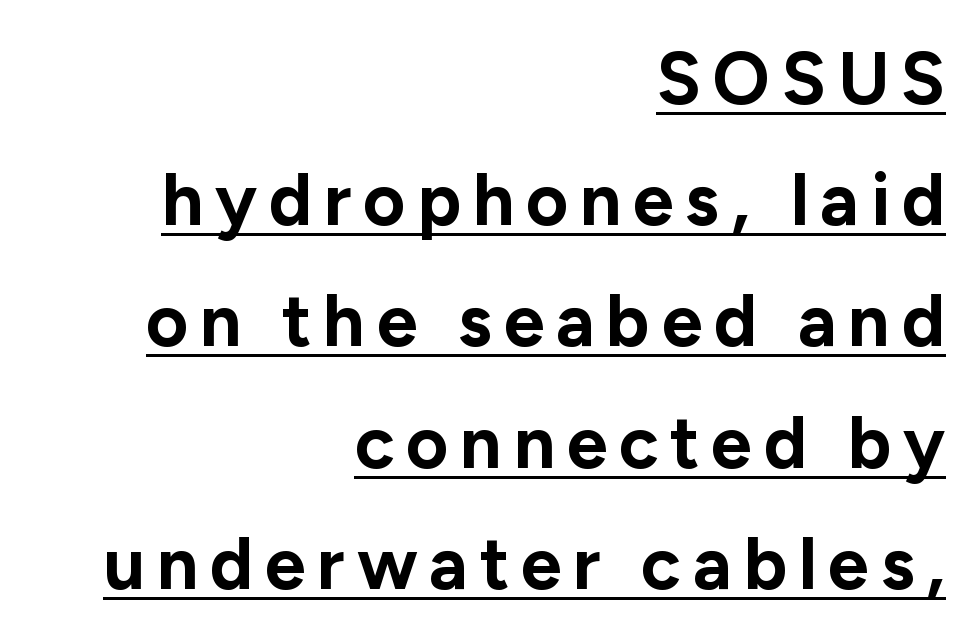
Posture: upright roman. Compared with an ordinary text face, these strokes are far heavier — a full bold. Evenly set lines give the paragraph a standard silhouette. The words here are underlined. The passage shown is typed in a proportional face where columns would drift.
